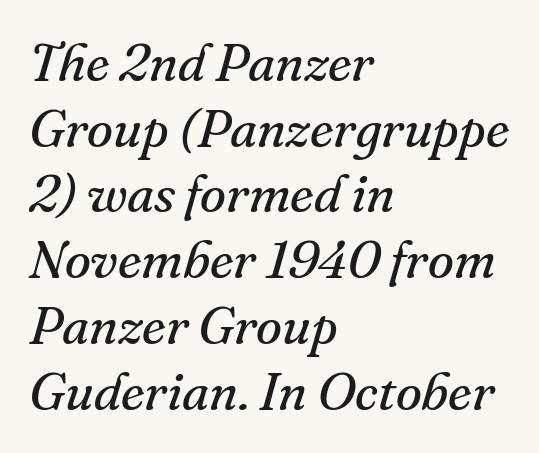
{"serif": "yes", "italic": "yes", "lean": "right", "slant_degrees": 16, "bold": "no", "weight": "regular", "width": "normal", "stroke_contrast": "medium", "x_height": "small", "monospaced": "no", "underline": "no", "align": "left", "line_spacing_ratio": 1.24, "letter_spacing": "normal", "letter_spacing_em": 0.0, "glyph_px": 53}
